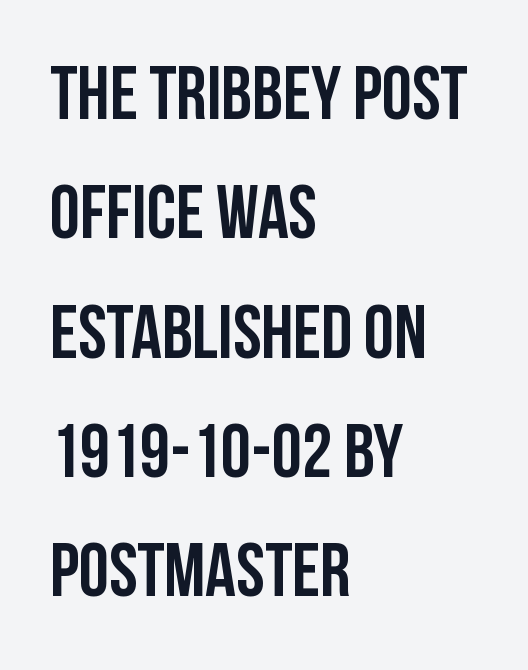
Q: Is the text italic (slanted)? A: No, it is upright.
Q: Is the typeface a serif or a sans-serif typeface? A: Sans-serif.
Q: Is the text underlined? A: No.
Q: How is the paragraph aligned? A: Left-aligned.
Q: Is the spacing between letters normal or unusually wide? A: Normal.
Q: Is the spacing between lines tight, normal or loose? A: Normal.
Q: Width (condensed, normal, or wide)? A: Condensed.
Q: Stroke contrast? A: Low.
Q: x-height? A: Large.
Q: Monospaced? A: No.
